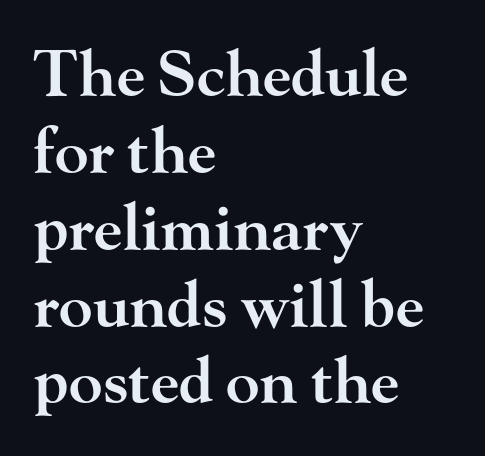
I'd call this a serif setting — the letters wear small feet. Is this a fixed-width face? No — the glyphs have proportional, varying widths. Look at the tracking — it's just the regular setting, nothing added. Notice how the passage keeps a crisp vertical edge on the left only.
